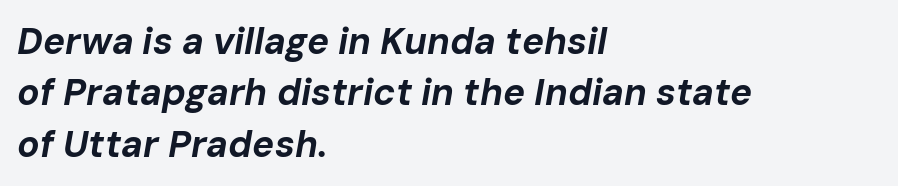
Just letters on the line, the space beneath them empty. The whole block is typeset with a tilt. Reading down the block, your eye returns to a fixed left position each line. The lines sit at an ordinary, default distance from one another. Observe the ordinary spacing: letters are neighbours, not strangers.
